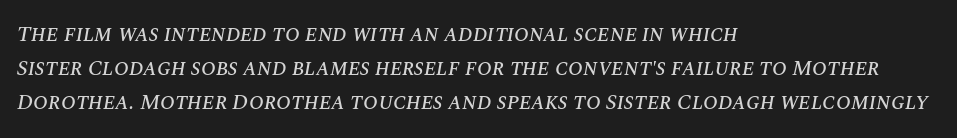
Q: Is the text italic (slanted)? A: Yes, it leans right by about 10 degrees.
Q: Is the text underlined? A: No.
Q: How is the paragraph aligned? A: Left-aligned.
Q: Is the spacing between letters normal or unusually wide? A: Normal.
Q: Is the spacing between lines tight, normal or loose? A: Normal.
